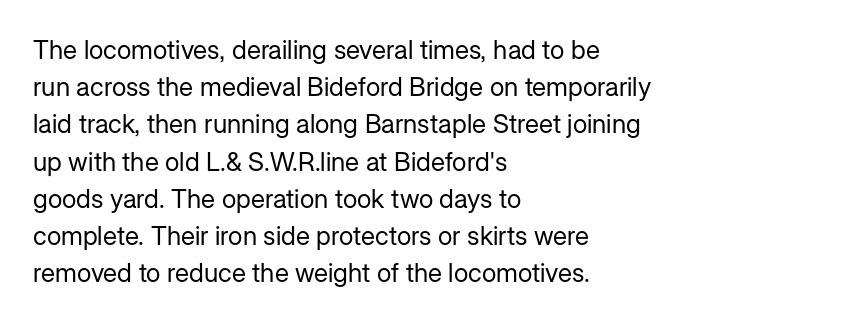
{"italic": "no", "bold": "no", "underline": "no", "align": "left", "line_spacing": "normal", "line_spacing_ratio": 1.43, "letter_spacing": "normal", "letter_spacing_em": 0.0, "glyph_px": 26}
